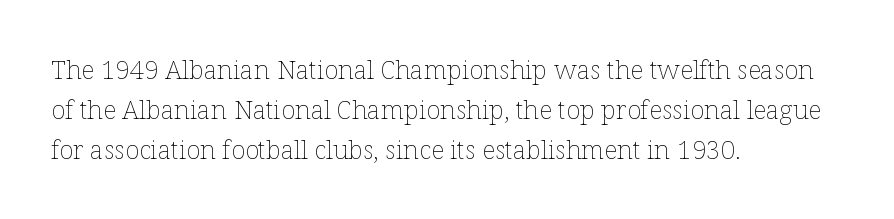
The image shows 26 px text type, upright; set left-aligned, normal line spacing (1.54x), normal letter spacing, not underlined.
